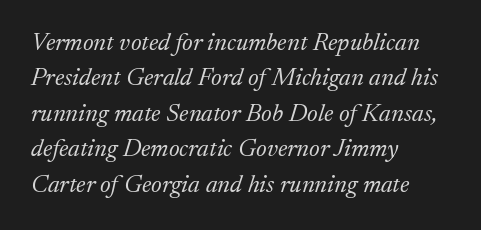
The specimen reads as italic at a glance. Vertical stems look standard width or narrower in stroke. Clear beneath every line of the passage. The compositor pushed each line to the left boundary.
